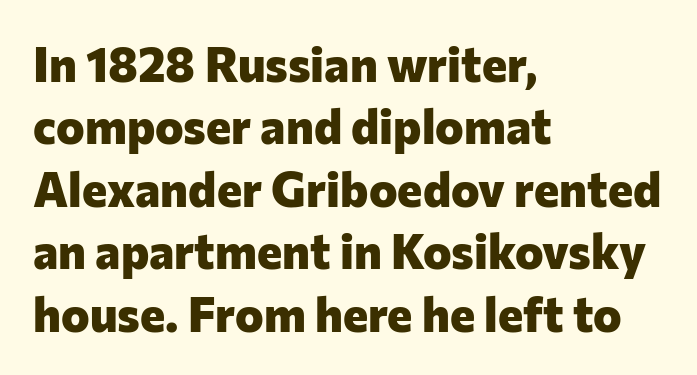
Q: Is the text bold? A: Yes.
Q: Is the text italic (slanted)? A: No, it is upright.
Q: Is the typeface a serif or a sans-serif typeface? A: Sans-serif.
Q: Is the text underlined? A: No.
Q: How is the paragraph aligned? A: Left-aligned.
Q: Is the spacing between letters normal or unusually wide? A: Normal.
Q: Is the spacing between lines tight, normal or loose? A: Normal.
Q: Width (condensed, normal, or wide)? A: Normal.
Q: Stroke contrast? A: Low.
Q: x-height? A: Medium.
Q: Monospaced? A: No.
